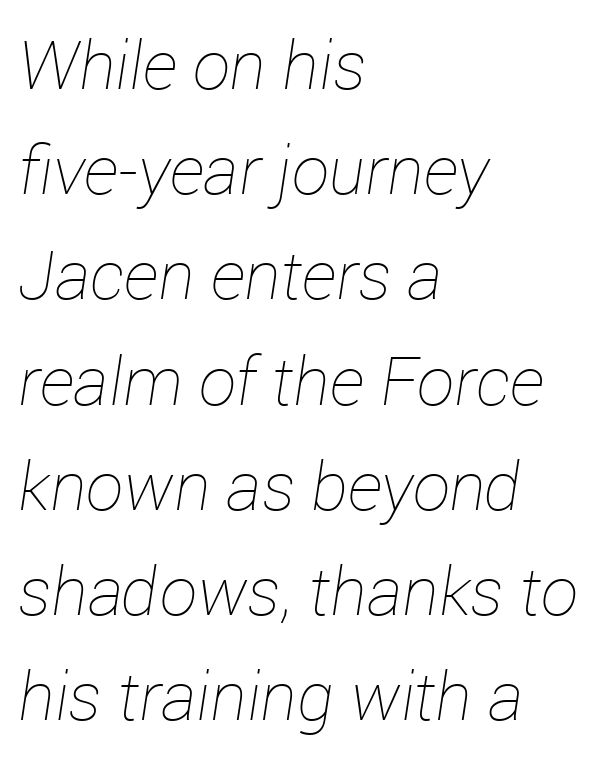
Q: Is the text bold? A: No.
Q: Is the text italic (slanted)? A: Yes, it leans right by about 12 degrees.
Q: Is the text underlined? A: No.
Q: How is the paragraph aligned? A: Left-aligned.
Q: Is the spacing between letters normal or unusually wide? A: Normal.
Q: Is the spacing between lines tight, normal or loose? A: Normal.
Q: Width (condensed, normal, or wide)? A: Normal.
Q: Stroke contrast? A: Low.
Q: x-height? A: Medium.
Q: Monospaced? A: No.
